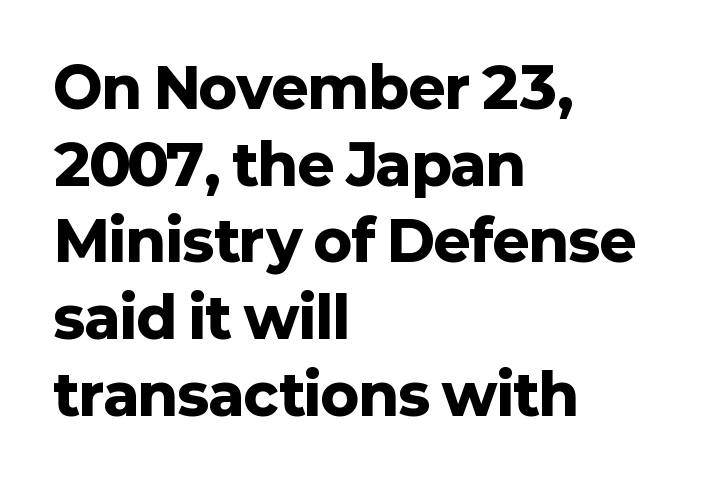
Examine the stroke ends and you'll find no serifs. The passage shown stacks its lines at a standard gap. On the weight axis this lands at bold, roughly 700. Spacing verdict: proportional, widths tailored to each character. Every character sits straight up, as roman type does. Is the block centered? No — it sits flush against the left margin.
